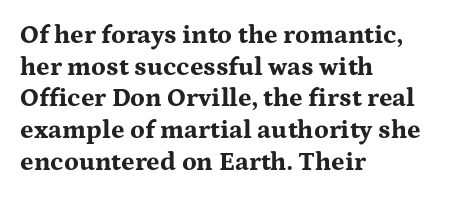
The image shows 26 px bold type, upright; set left-aligned, line spacing 1.22x, normal letter spacing, not underlined.
